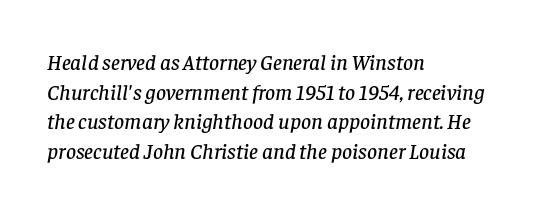
{"italic": "yes", "lean": "right", "slant_degrees": 8, "underline": "no", "align": "left", "line_spacing": "normal", "line_spacing_ratio": 1.35, "letter_spacing": "normal", "letter_spacing_em": 0.0, "glyph_px": 22}
